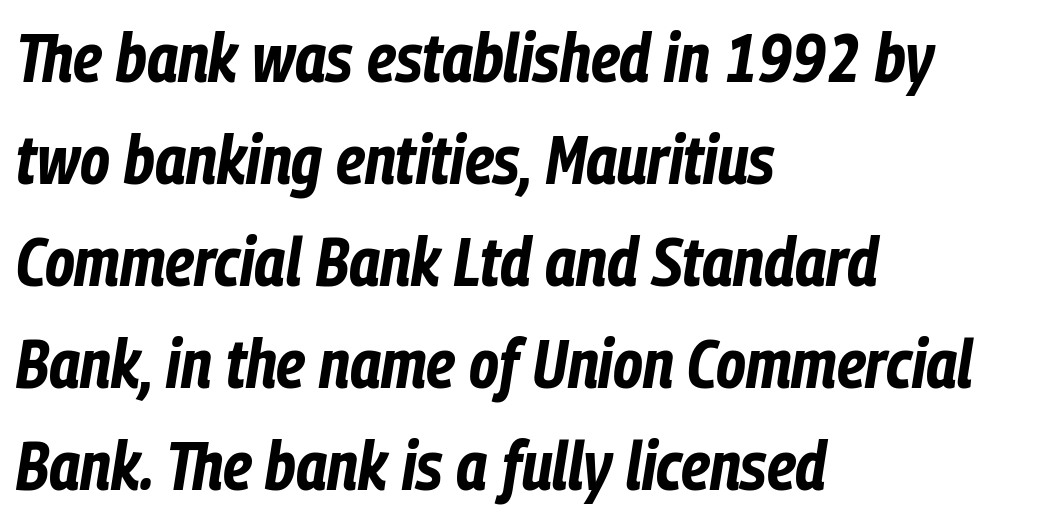
The image shows 68 px bold, condensed type, italic (leaning right); set left-aligned, normal line spacing (1.5x), normal letter spacing, not underlined; low stroke contrast and a medium x-height.
